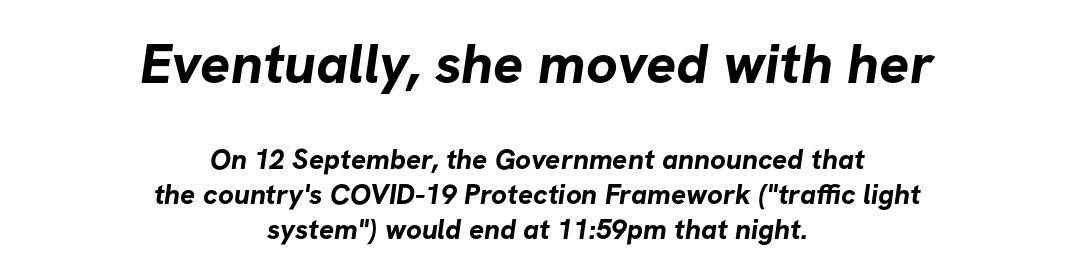
The type is set solid horizontally, with unmodified tracking. Typographically, this falls in the sans-serif category. No word sits above an underline. How heavy is the stroke? Heavy — this is a bold. Is this a fixed-width face? No — the glyphs have proportional, varying widths. Which of the two is more prominent by size? The first, at the top.
